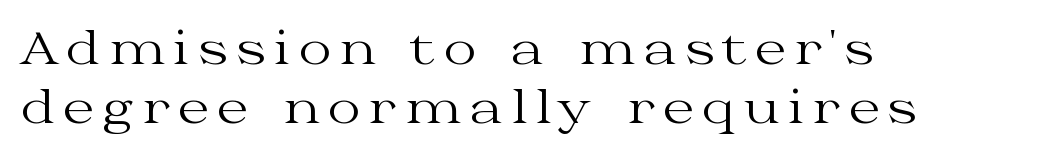
The image shows 45 px regular-weight, wide serif type, upright; set left-aligned, normal line spacing (1.31x), not underlined; medium stroke contrast and a medium x-height.
